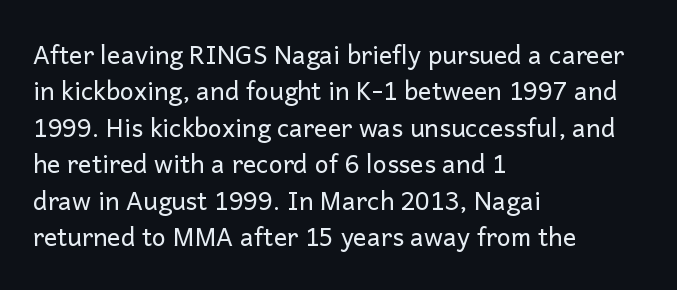
Q: Is the text bold? A: No.
Q: Is the text italic (slanted)? A: No, it is upright.
Q: Is the text underlined? A: No.
Q: How is the paragraph aligned? A: Left-aligned.
Q: Is the spacing between letters normal or unusually wide? A: Normal.
Q: Is the spacing between lines tight, normal or loose? A: Normal.
